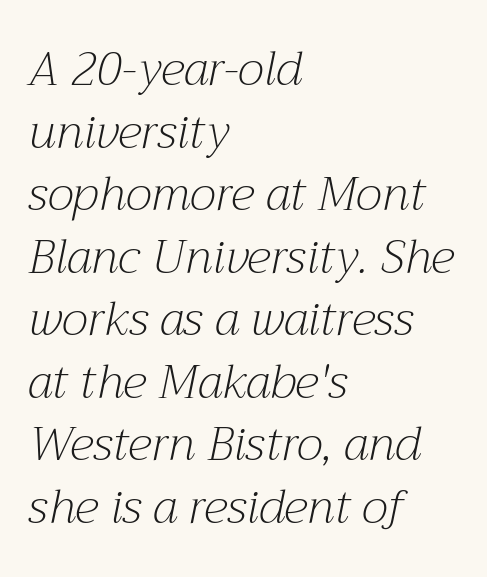
The image shows 47 px light serif type, italic (leaning right); set left-aligned, normal line spacing (1.33x), normal letter spacing, not underlined; medium stroke contrast and a medium x-height.
